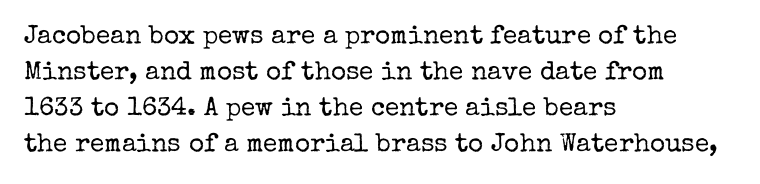
{"italic": "no", "bold": "no", "underline": "no", "align": "left", "line_spacing": "normal", "line_spacing_ratio": 1.39, "letter_spacing": "normal", "letter_spacing_em": 0.0, "glyph_px": 26}
